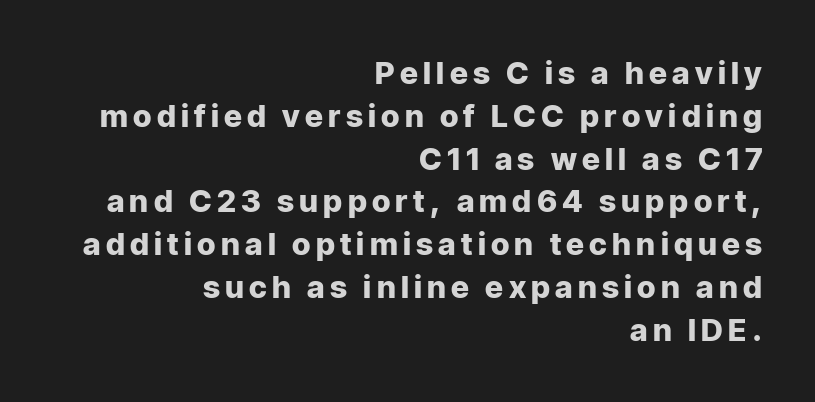
The image shows 31 px heavy sans-serif type, upright; set right-aligned, normal line spacing (1.38x), not underlined; low stroke contrast and a medium x-height.
